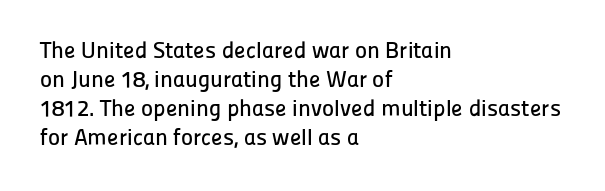
Posture: straight, roman, zero tilt. The passage shown is not underscored anywhere. The rendering anchors every line to the left-hand side. The gaps between neighbouring characters are ordinary and unremarkable.
